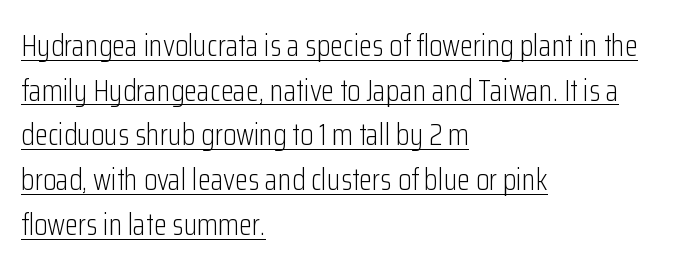
Ordinary non-slanted type is in use. Each line starts at the same left margin while the right side varies. Looks like someone drew a line under every word here. The horizontal fit of the characters is conventional and even.
